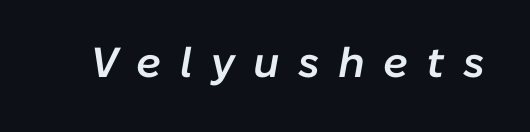
Q: Is the text bold? A: Semi-bold.
Q: Is the text italic (slanted)? A: Yes, it leans right by about 10 degrees.
Q: Is the text underlined? A: No.
Q: Is the spacing between letters normal or unusually wide? A: Unusually wide.
Q: Width (condensed, normal, or wide)? A: Normal.
Q: Stroke contrast? A: Low.
Q: x-height? A: Medium.
Q: Monospaced? A: No.
